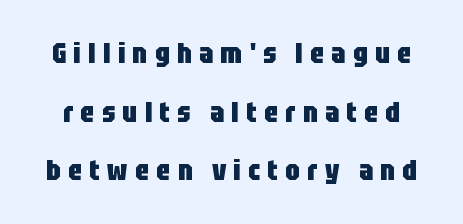
{"serif": "no", "italic": "no", "bold": "yes", "weight": "heavy", "width": "condensed", "stroke_contrast": "low", "x_height": "large", "monospaced": "no", "underline": "no", "line_spacing": "loose", "line_spacing_ratio": 2.02, "letter_spacing": "wide", "letter_spacing_em": 0.25, "glyph_px": 29}
